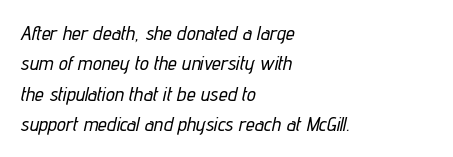
{"italic": "yes", "lean": "right", "slant_degrees": 12, "underline": "no", "align": "left", "line_spacing": "normal", "line_spacing_ratio": 1.52, "letter_spacing": "normal", "letter_spacing_em": 0.0, "glyph_px": 20}
